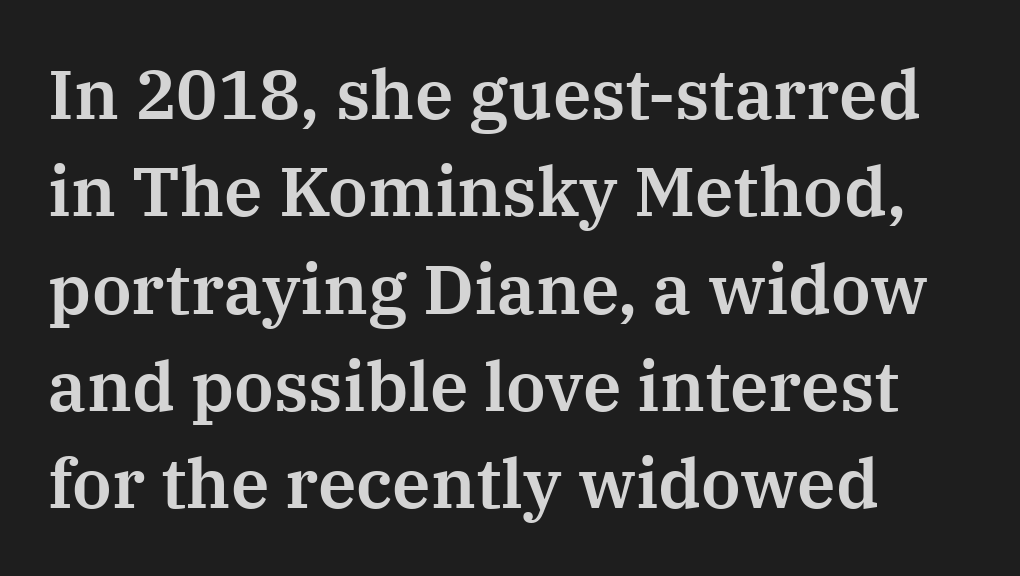
Q: Is the text italic (slanted)? A: No, it is upright.
Q: Is the typeface a serif or a sans-serif typeface? A: Serif.
Q: Is the text underlined? A: No.
Q: How is the paragraph aligned? A: Left-aligned.
Q: Is the spacing between letters normal or unusually wide? A: Normal.
Q: Is the spacing between lines tight, normal or loose? A: Normal.
Q: Width (condensed, normal, or wide)? A: Normal.
Q: Stroke contrast? A: Medium.
Q: x-height? A: Medium.
Q: Monospaced? A: No.
